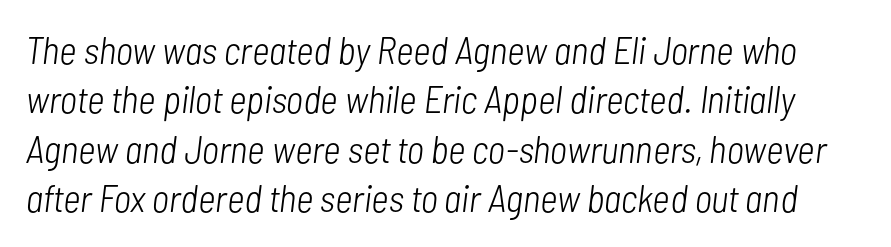
The image shows 38 px light, condensed type, italic (leaning right); set normal line spacing (1.3x), normal letter spacing, not underlined; low stroke contrast and a medium x-height.
